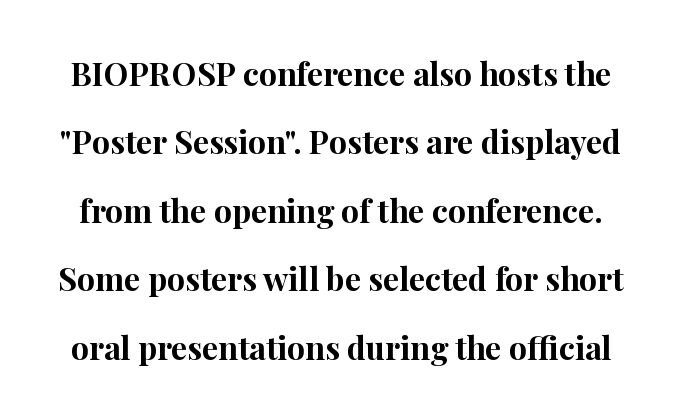
The image shows 32 px bold serif type, upright; set loose line spacing (2.14x), normal letter spacing, not underlined; high stroke contrast and a medium x-height.
